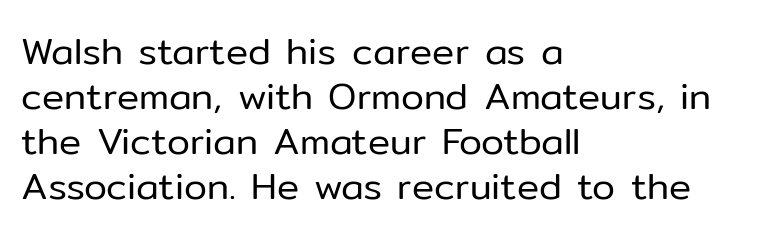
{"serif": "no", "italic": "no", "bold": "no", "weight": "regular", "width": "normal", "stroke_contrast": "low", "x_height": "medium", "monospaced": "no", "underline": "no", "align": "left", "line_spacing_ratio": 1.22, "letter_spacing": "normal", "letter_spacing_em": 0.0, "glyph_px": 37}
